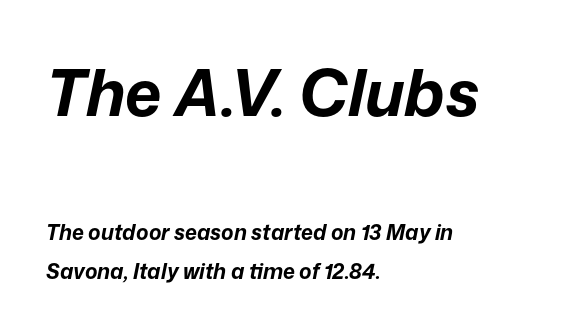
Designer's note — italics engaged. Compared with typical body copy, the letter spacing here is the same. A typesetter would call this proportional, since set widths differ per character. Caption: bold face, heavy strokes. The passage shown is not underscored anywhere. These lines are set flush left with a ragged right edge.
